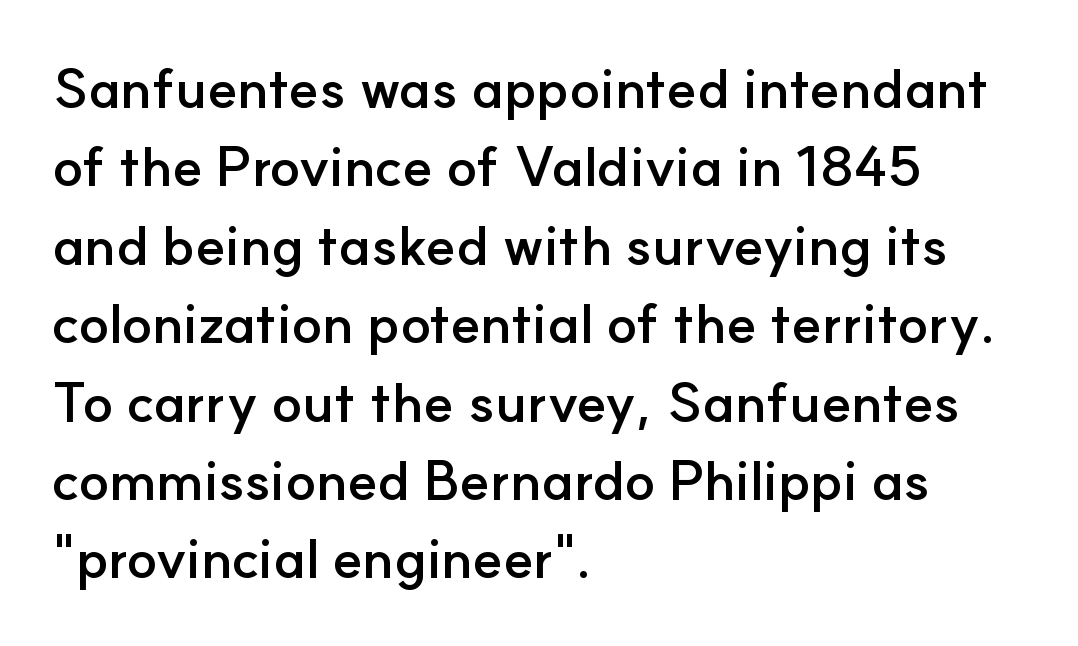
The image shows 56 px semibold sans-serif type, upright; set left-aligned, normal line spacing (1.4x), normal letter spacing, not underlined; low stroke contrast and a small x-height.
